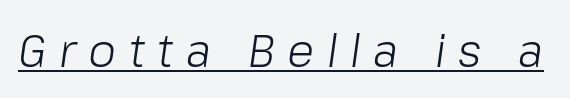
{"italic": "yes", "lean": "right", "slant_degrees": 8, "bold": "no", "weight": "light", "width": "normal", "stroke_contrast": "low", "x_height": "medium", "monospaced": "no", "underline": "yes", "letter_spacing": "wide", "letter_spacing_em": 0.28, "glyph_px": 45}
